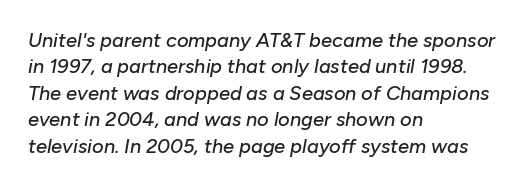
{"italic": "yes", "lean": "right", "slant_degrees": 10, "underline": "no", "align": "left", "line_spacing": "normal", "line_spacing_ratio": 1.32, "letter_spacing": "normal", "letter_spacing_em": 0.0, "glyph_px": 20}
